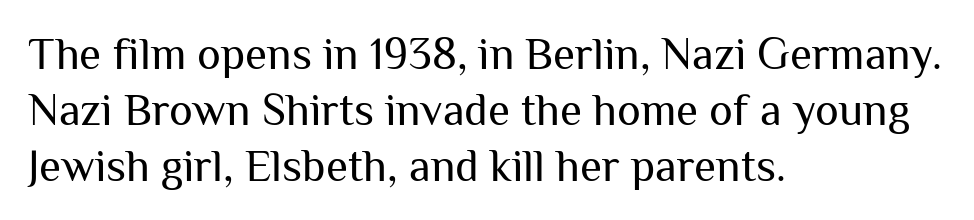
Q: Is the text bold? A: No.
Q: Is the text italic (slanted)? A: No, it is upright.
Q: Is the typeface a serif or a sans-serif typeface? A: Sans-serif.
Q: Is the text underlined? A: No.
Q: How is the paragraph aligned? A: Left-aligned.
Q: Is the spacing between letters normal or unusually wide? A: Normal.
Q: Is the spacing between lines tight, normal or loose? A: Normal.
Q: Width (condensed, normal, or wide)? A: Normal.
Q: Stroke contrast? A: Medium.
Q: x-height? A: Medium.
Q: Monospaced? A: No.
